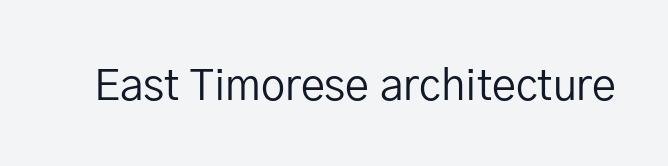
The image shows 43 px regular-weight sans-serif type, upright; set normal letter spacing, not underlined; low stroke contrast and a medium x-height.
